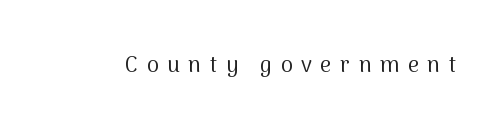
The image shows 22 px text type, upright; set unusually wide letter spacing (+0.39 em), not underlined.
